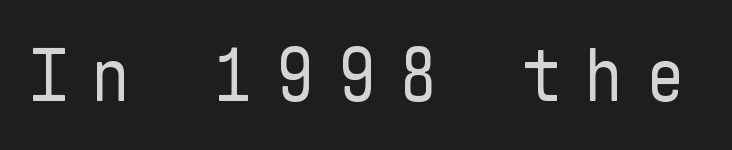
Q: Is the text bold? A: No.
Q: Is the text italic (slanted)? A: No, it is upright.
Q: Is the typeface a serif or a sans-serif typeface? A: Sans-serif.
Q: Is the text underlined? A: No.
Q: Is the spacing between letters normal or unusually wide? A: Unusually wide.
Q: Width (condensed, normal, or wide)? A: Condensed.
Q: Stroke contrast? A: Low.
Q: x-height? A: Medium.
